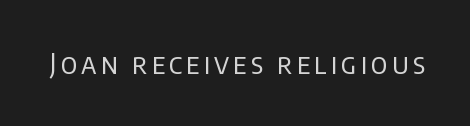
The specimen reads as upright at a glance. This rendering employs a face without finishing strokes, i.e., a sans-serif. The zone under the glyphs is completely vacant. No chunkiness to these letters — they're not bold. The rendering uses natural spacing where letterforms have individual widths.
